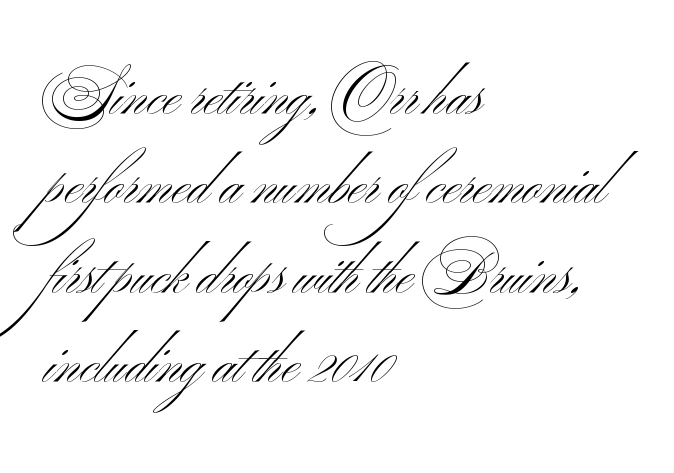
{"serif": "no", "bold": "no", "weight": "light", "width": "wide", "stroke_contrast": "medium", "x_height": "small", "monospaced": "no", "underline": "no", "align": "left", "line_spacing": "normal", "line_spacing_ratio": 1.54, "letter_spacing": "normal", "letter_spacing_em": 0.0, "glyph_px": 58}
